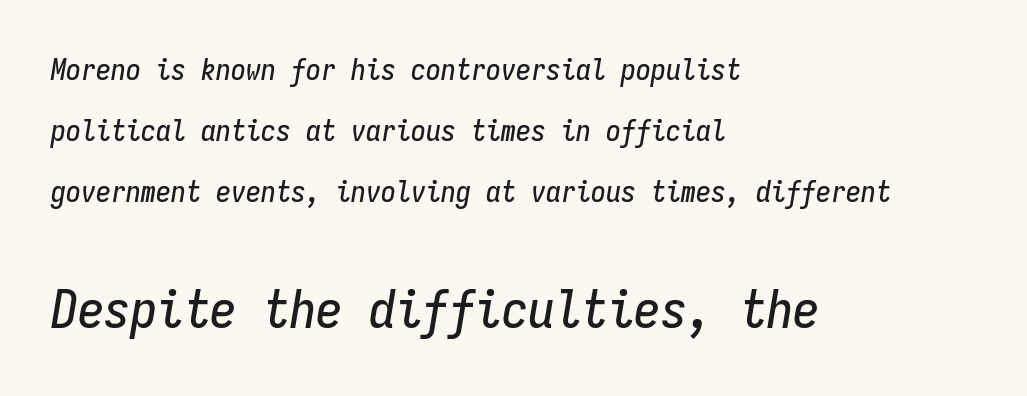
This layout puts the modest block above and the oversized block below. A student would call this left alignment; a typographer would say flush left, rag right. Compared with ordinary roman type, these characters are visibly tilted. The rendering keeps characters at their native spacing.
